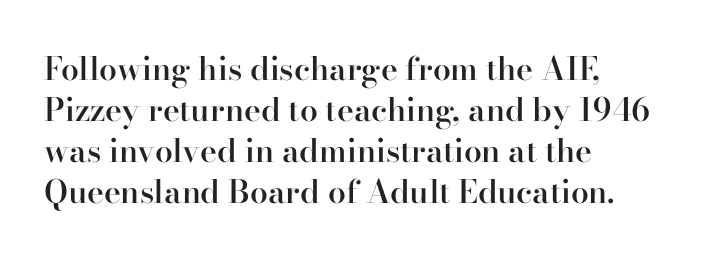
This sample has the flowing, uneven cadence of proportional lettering. Successive baselines arrive at the customary interval. Look at the stroke-to-counter ratio: somewhat heavy, a semibold. A typesetter would label this face a serif. The strip under each line holds only bare page. Nothing unusual about the tracking: characters are spaced as the font intends.
